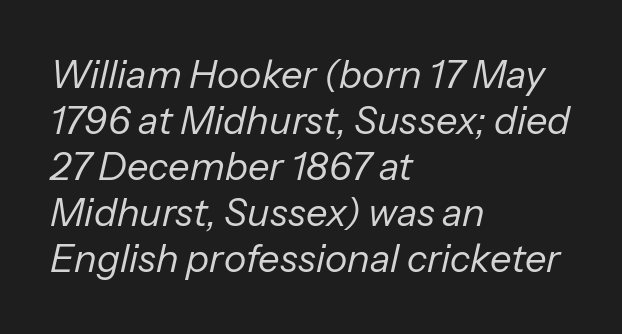
Any mark beneath the type? The region is blank. A student would call this left alignment; a typographer would say flush left, rag right. Designer's note — italics engaged. Is the letter spacing exaggerated? No — it looks like the ordinary default. These lines are rendered in a variable-pitch font. The weight tops out at a normal text grade.
